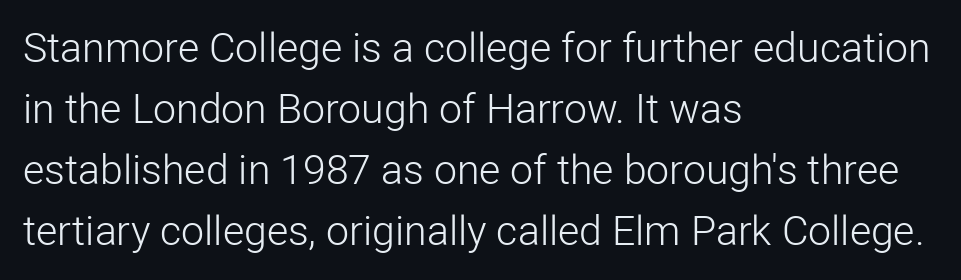
In terms of posture, this sample is upright. The rendering anchors every line to the left-hand side. Characters follow at the spacing the type designer built in. Vertical stems look standard width or narrower in stroke.
